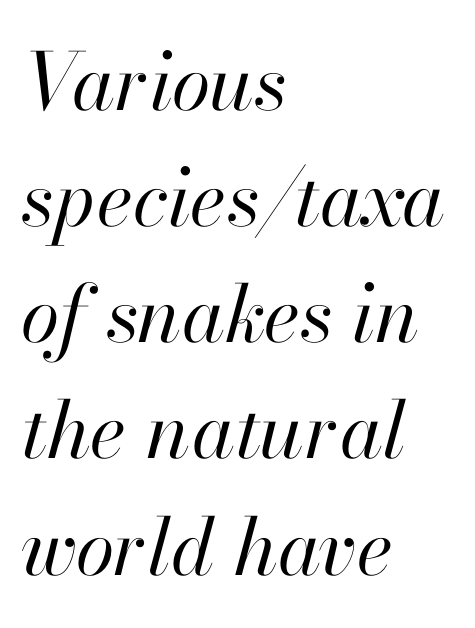
Q: Is the text bold? A: No.
Q: Is the text italic (slanted)? A: Yes, it leans right by about 13 degrees.
Q: Is the text underlined? A: No.
Q: How is the paragraph aligned? A: Left-aligned.
Q: Is the spacing between letters normal or unusually wide? A: Normal.
Q: Is the spacing between lines tight, normal or loose? A: Normal.
Q: Width (condensed, normal, or wide)? A: Normal.
Q: Stroke contrast? A: High.
Q: x-height? A: Small.
Q: Monospaced? A: No.
